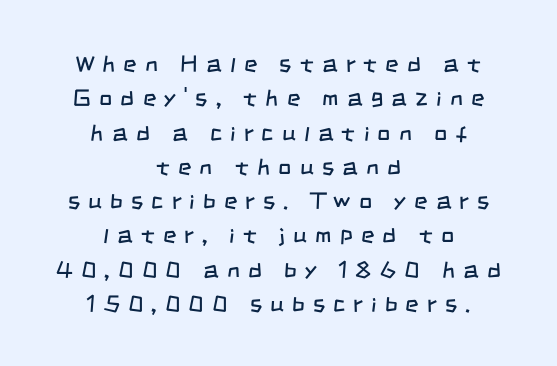
Q: Is the text bold? A: No.
Q: Is the text underlined? A: No.
Q: How is the paragraph aligned? A: Centered.
Q: Is the spacing between letters normal or unusually wide? A: Unusually wide.
Q: Is the spacing between lines tight, normal or loose? A: Normal.
